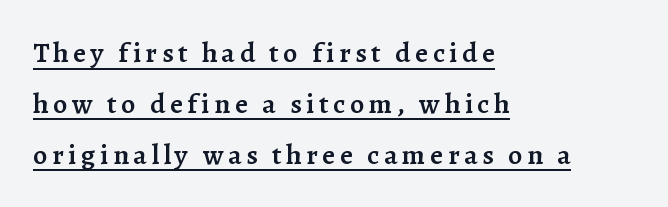
{"serif": "yes", "italic": "no", "bold": "semi", "weight": "semibold", "width": "normal", "stroke_contrast": "low", "x_height": "medium", "monospaced": "no", "underline": "yes", "align": "left", "line_spacing_ratio": 1.82, "glyph_px": 28}
